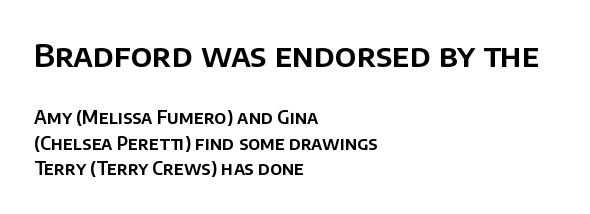
The image shows 32 px sans-serif type, upright; set left-aligned, normal line spacing (1.42x), normal letter spacing, not underlined; the first (top) block is 1.78x larger; low stroke contrast and a large x-height.
